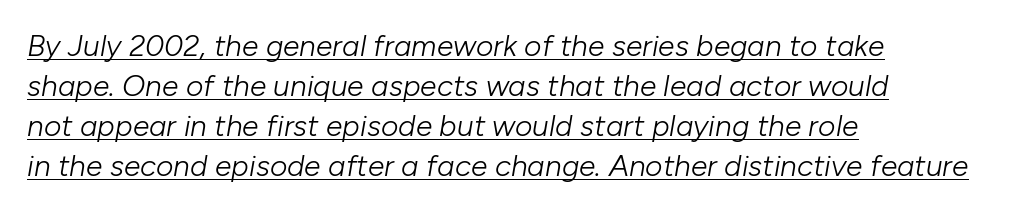
The passage shown stacks its lines at a standard gap. No extra tracking has been applied to these lines. The font sits on the lighter half of the weight spectrum, regular included. What decoration does the sample have? An underline.
